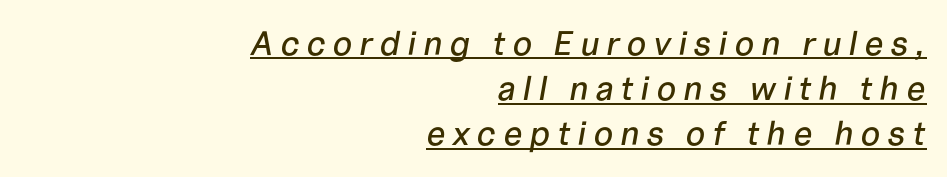
{"italic": "yes", "lean": "right", "slant_degrees": 10, "width": "normal", "stroke_contrast": "low", "x_height": "medium", "monospaced": "no", "underline": "yes", "align": "right", "line_spacing": "normal", "line_spacing_ratio": 1.33, "letter_spacing": "wide", "letter_spacing_em": 0.2, "glyph_px": 34}
